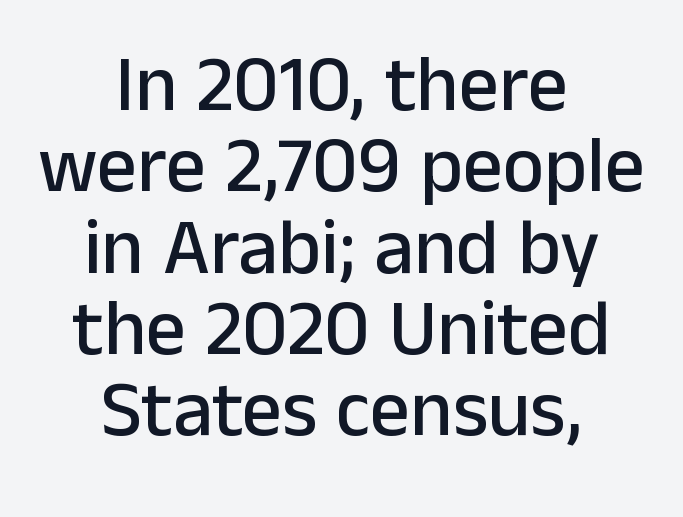
Q: Is the text italic (slanted)? A: No, it is upright.
Q: Is the typeface a serif or a sans-serif typeface? A: Sans-serif.
Q: Is the text underlined? A: No.
Q: How is the paragraph aligned? A: Centered.
Q: Is the spacing between letters normal or unusually wide? A: Normal.
Q: Is the spacing between lines tight, normal or loose? A: Tight.
Q: Width (condensed, normal, or wide)? A: Normal.
Q: Stroke contrast? A: Low.
Q: x-height? A: Medium.
Q: Monospaced? A: No.
